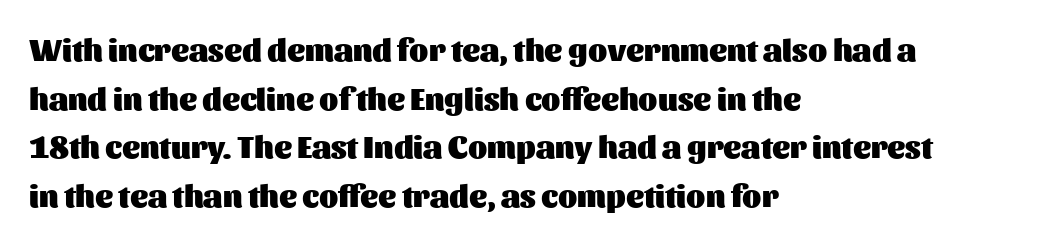
{"serif": "no", "italic": "no", "bold": "yes", "weight": "heavy", "width": "normal", "stroke_contrast": "medium", "x_height": "medium", "monospaced": "no", "underline": "no", "align": "left", "line_spacing": "normal", "line_spacing_ratio": 1.57, "letter_spacing": "normal", "letter_spacing_em": 0.0, "glyph_px": 31}
